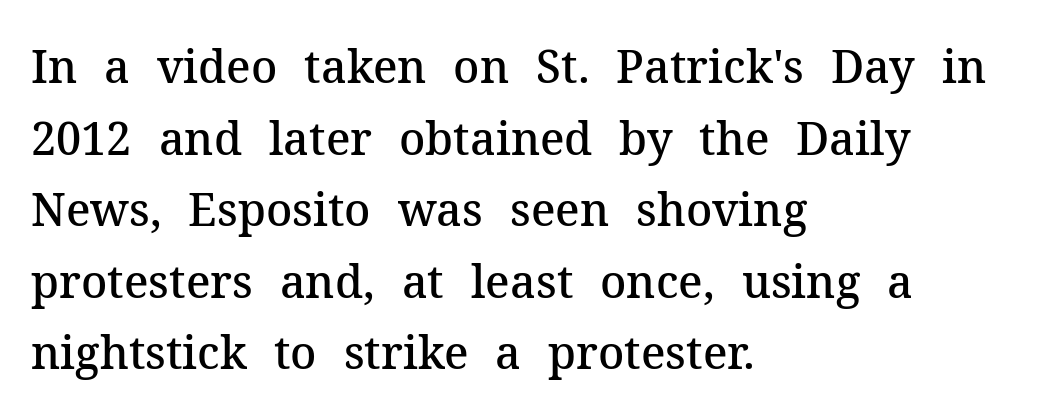
The gaps between neighbouring characters are ordinary and unremarkable. You could not count columns in this text — the font is proportionally spaced. Style check: upright. Words float on clear page, feet unadorned. On the weight axis this lands at semibold, roughly 600. The letters carry serifs — small finishing strokes at the ends of their stems.
